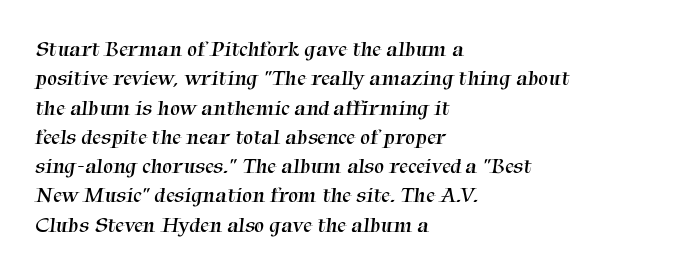
Caption: face not bold, strokes unweighted. How are the letters spaced? Ordinarily, with no added tracking. Summary of vertical rhythm: regular, with standard interline spacing. Plain, unruled lines of type. The paragraph has a hard left edge and a soft right edge.
